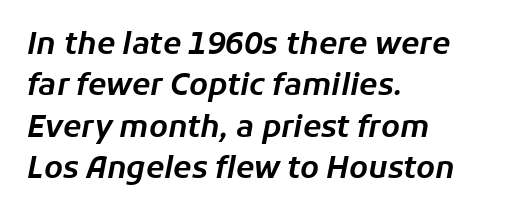
The image shows 30 px text type, italic (leaning right); set left-aligned, normal line spacing (1.38x), normal letter spacing, not underlined; low stroke contrast and a medium x-height.
